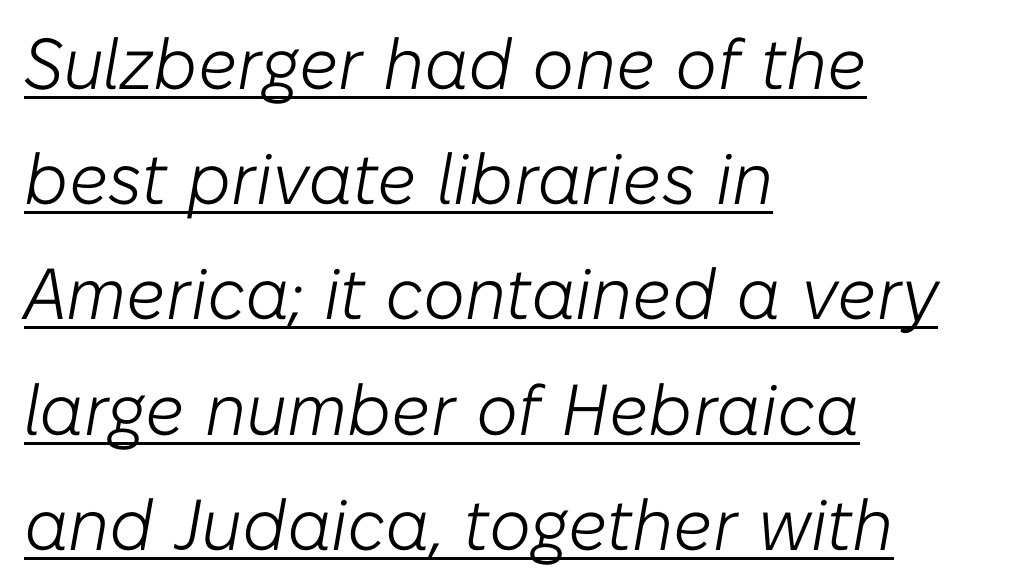
Emphasis-style slanted type is in use. The vertical gap from one line to the next is medium. The sample's only ornament is a line tracing under the words. Glyph-to-glyph distance matches everyday printed text. The paragraph has a hard left edge and a soft right edge.
